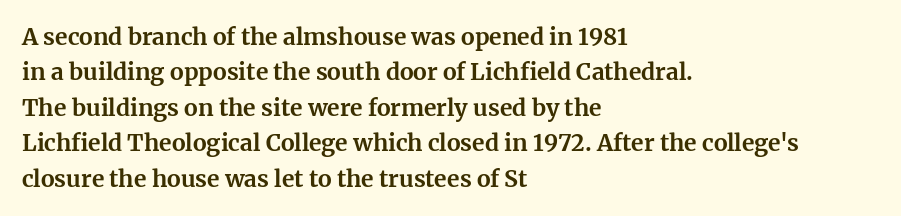
Q: Is the text bold? A: Yes.
Q: Is the text italic (slanted)? A: No, it is upright.
Q: Is the text underlined? A: No.
Q: How is the paragraph aligned? A: Left-aligned.
Q: Is the spacing between letters normal or unusually wide? A: Normal.
Q: Is the spacing between lines tight, normal or loose? A: Normal.
